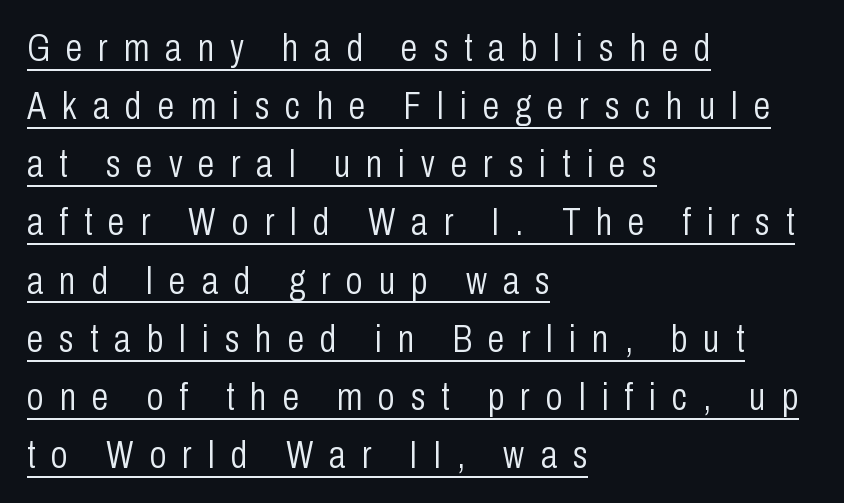
Notice how a bar underscores the lettering throughout. Counters stay open thanks to moderate or lighter strokes. These lines are rendered in a variable-pitch font. In terms of letterform style, serifs are entirely absent.
